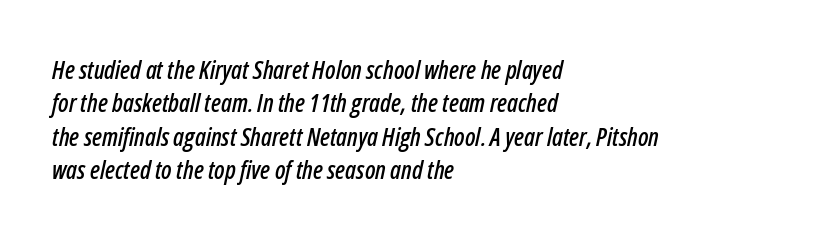
Q: Is the text italic (slanted)? A: Yes, it leans right by about 12 degrees.
Q: Is the text underlined? A: No.
Q: How is the paragraph aligned? A: Left-aligned.
Q: Is the spacing between letters normal or unusually wide? A: Normal.
Q: Is the spacing between lines tight, normal or loose? A: Normal.
